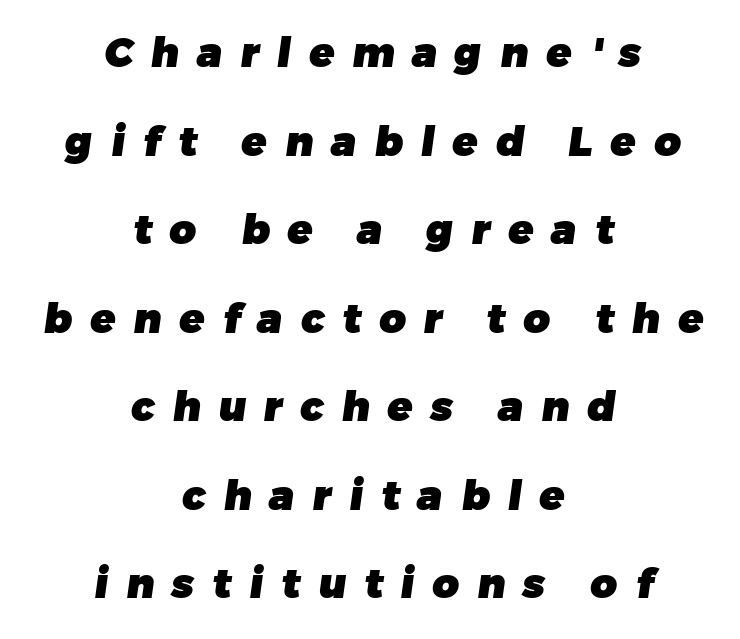
Serifs: no, the terminals of the letterforms are clean. Clear beneath every line of the passage. The lines are spread far apart with generous leading. Heavy, bold letterforms. These lines stack symmetrically, like a column narrowing and widening about its center.
